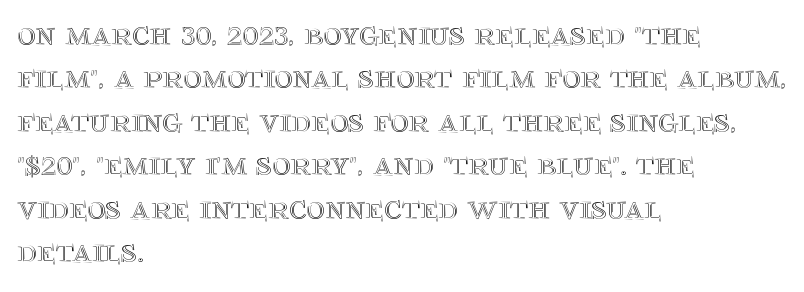
Descender tails drop into unmarked territory. The face used here is proportionally spaced, like ordinary book or web type. How are the letters spaced? Ordinarily, with no added tracking. One-word summary of the alignment: left. A roman cut, with each character standing at attention.
